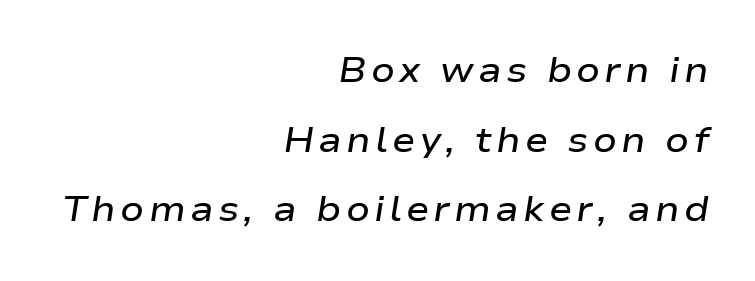
Italic? Definitely — the glyphs are oblique. Varying glyph widths throughout — classic text-font behaviour. The lines are spread far apart with generous leading. These lines are set flush right with a ragged left edge. Look at the stroke-to-counter ratio: somewhat heavy, a semibold.
